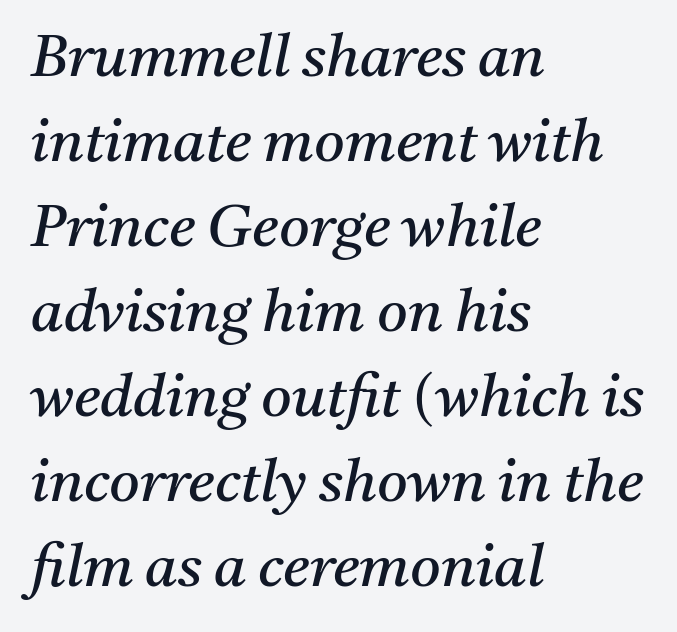
Q: Is the text bold? A: No.
Q: Is the text italic (slanted)? A: Yes, it leans right by about 11 degrees.
Q: Is the typeface a serif or a sans-serif typeface? A: Serif.
Q: Is the text underlined? A: No.
Q: How is the paragraph aligned? A: Left-aligned.
Q: Is the spacing between letters normal or unusually wide? A: Normal.
Q: Is the spacing between lines tight, normal or loose? A: Normal.
Q: Width (condensed, normal, or wide)? A: Normal.
Q: Stroke contrast? A: Medium.
Q: x-height? A: Medium.
Q: Monospaced? A: No.
